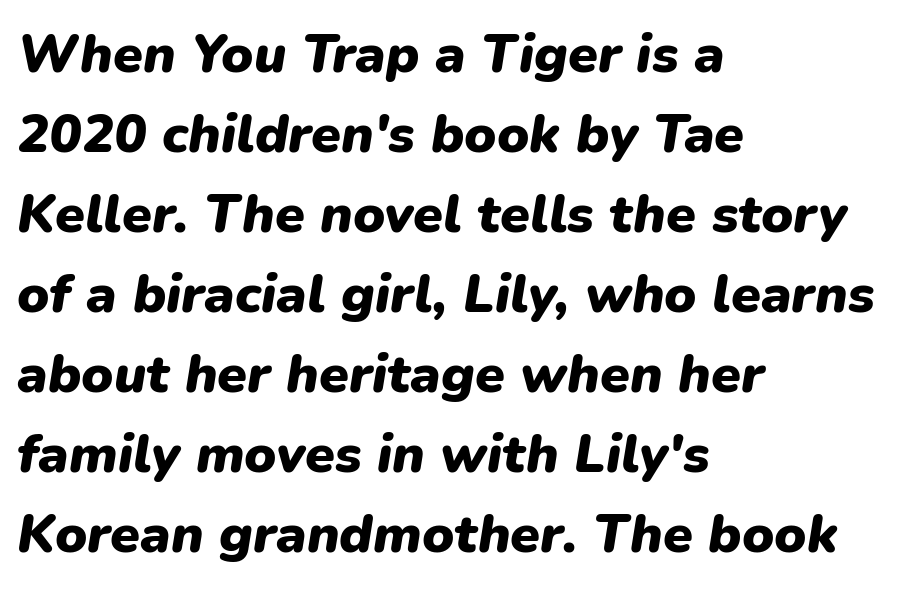
Q: Is the text bold? A: Yes.
Q: Is the text italic (slanted)? A: Yes, it leans right by about 9 degrees.
Q: Is the text underlined? A: No.
Q: How is the paragraph aligned? A: Left-aligned.
Q: Is the spacing between letters normal or unusually wide? A: Normal.
Q: Is the spacing between lines tight, normal or loose? A: Normal.
Q: Width (condensed, normal, or wide)? A: Normal.
Q: Stroke contrast? A: Low.
Q: x-height? A: Medium.
Q: Monospaced? A: No.
